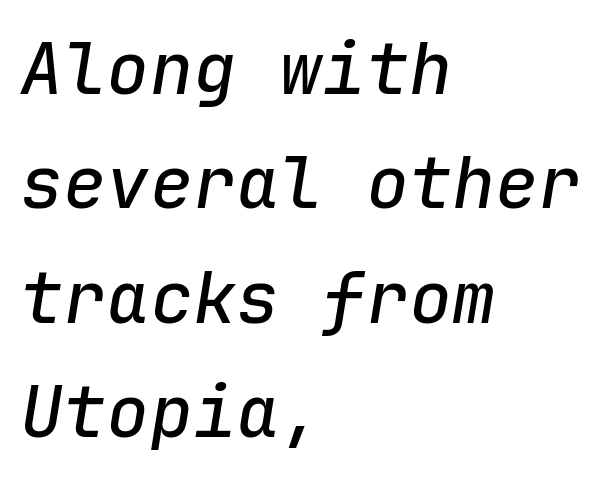
The image shows 72 px text type, italic (leaning right), monospaced; set left-aligned, normal line spacing (1.59x), normal letter spacing, not underlined; low stroke contrast and a medium x-height.
